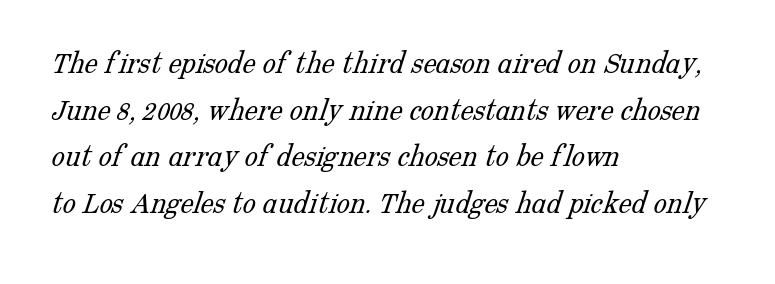
The image shows 33 px light serif type; set left-aligned, normal line spacing (1.41x), normal letter spacing, not underlined; low stroke contrast and a medium x-height.
